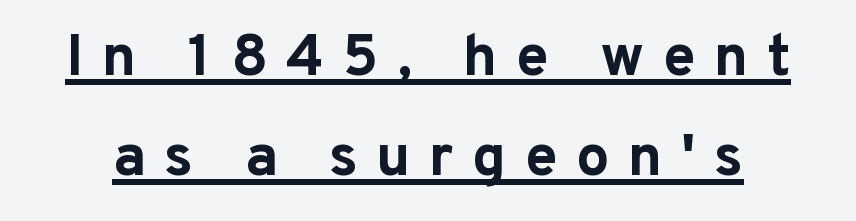
Q: Is the text bold? A: Yes.
Q: Is the text italic (slanted)? A: No, it is upright.
Q: Is the typeface a serif or a sans-serif typeface? A: Sans-serif.
Q: Is the text underlined? A: Yes.
Q: Is the spacing between letters normal or unusually wide? A: Unusually wide.
Q: Is the spacing between lines tight, normal or loose? A: Normal.
Q: Width (condensed, normal, or wide)? A: Normal.
Q: Stroke contrast? A: Low.
Q: x-height? A: Medium.
Q: Monospaced? A: No.
